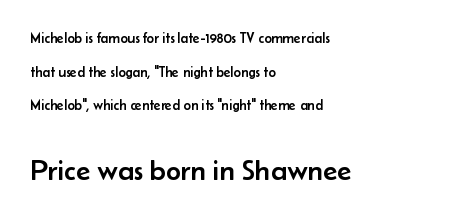
Q: Is the text italic (slanted)? A: No, it is upright.
Q: Is the typeface a serif or a sans-serif typeface? A: Sans-serif.
Q: Is the text underlined? A: No.
Q: How is the paragraph aligned? A: Left-aligned.
Q: Is the spacing between letters normal or unusually wide? A: Normal.
Q: Is the spacing between lines tight, normal or loose? A: Loose.
Q: Which block of text is set in a larger size, the first (top) or the second (bottom)? A: The second (bottom) one.
Q: Width (condensed, normal, or wide)? A: Normal.
Q: Stroke contrast? A: Low.
Q: x-height? A: Small.
Q: Monospaced? A: No.
